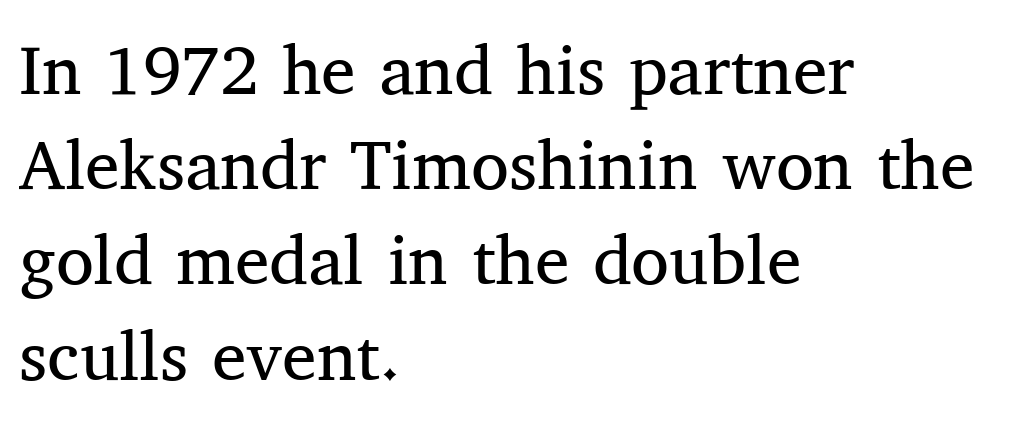
Q: Is the text bold? A: No.
Q: Is the text italic (slanted)? A: No, it is upright.
Q: Is the typeface a serif or a sans-serif typeface? A: Serif.
Q: Is the text underlined? A: No.
Q: How is the paragraph aligned? A: Left-aligned.
Q: Is the spacing between letters normal or unusually wide? A: Normal.
Q: Is the spacing between lines tight, normal or loose? A: Normal.
Q: Width (condensed, normal, or wide)? A: Normal.
Q: Stroke contrast? A: Medium.
Q: x-height? A: Medium.
Q: Monospaced? A: No.
